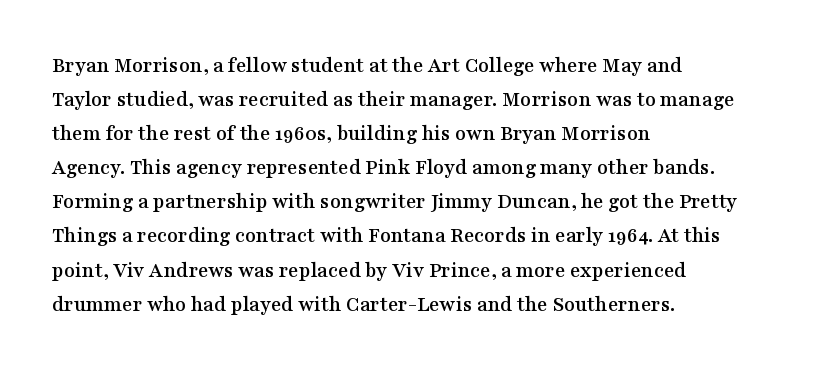
Students, observe: this is what conventionally led text looks like. This sample uses an upright cut, with every glyph sitting square on the baseline. A clean baseline with only descenders dipping below it. Each word holds together tightly as a unit, with standard inter-letter gaps.
